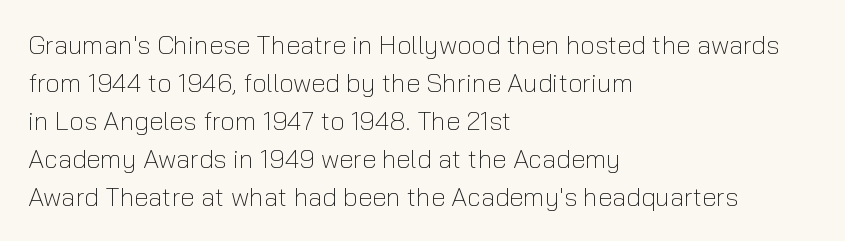
Visually the block forms a straight wall on the left and a jagged coastline on the right. Caption: standard tracking, unaltered. The type sits square on the baseline with zero lean. Weight: not bold — regular or lighter.
